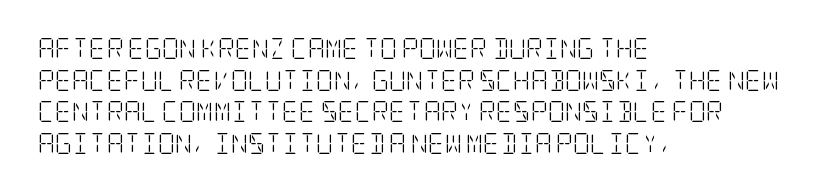
The image shows 21 px text type, upright; set left-aligned, normal line spacing (1.51x), normal letter spacing, not underlined.
